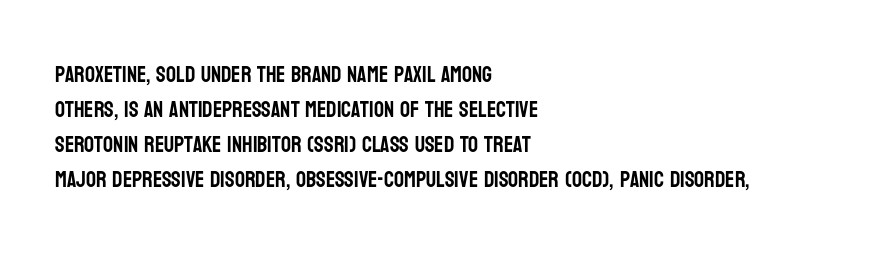
Q: Is the text italic (slanted)? A: No, it is upright.
Q: Is the text underlined? A: No.
Q: How is the paragraph aligned? A: Left-aligned.
Q: Is the spacing between letters normal or unusually wide? A: Normal.
Q: Is the spacing between lines tight, normal or loose? A: Normal.
